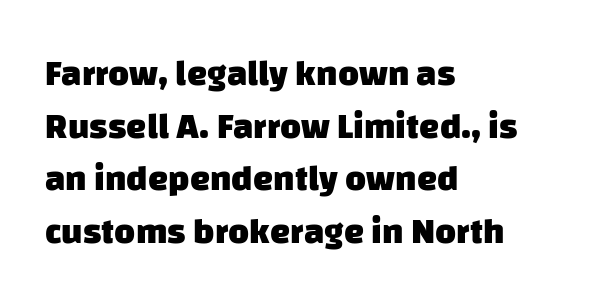
{"serif": "no", "bold": "yes", "weight": "heavy", "width": "normal", "stroke_contrast": "low", "x_height": "large", "monospaced": "no", "underline": "no", "align": "left", "line_spacing": "normal", "line_spacing_ratio": 1.46, "letter_spacing": "normal", "letter_spacing_em": 0.0, "glyph_px": 36}
